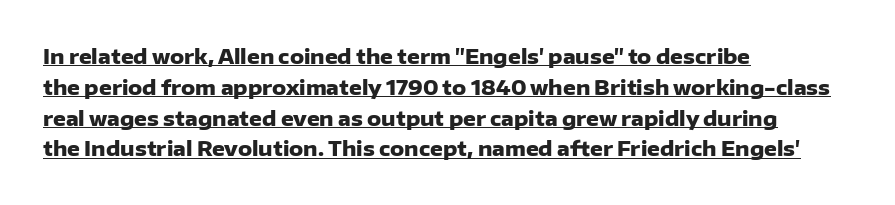
The characters look thick and weighty, a clear bold. Leftover space on each line is placed entirely after the last word. The lines sit at an ordinary, default distance from one another. Notice how a bar underscores the lettering throughout.
